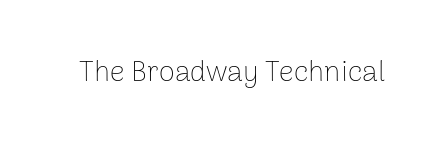
Letterform terminals end flat and unadorned throughout the passage. Standard letterfit; no display-style spreading of the glyphs. Looks like regular typesetting: each glyph gets only the width it needs. Stroke thickness stays within the range of a standard reading face or lighter. Letters rest on an invisible, unmarked baseline.
